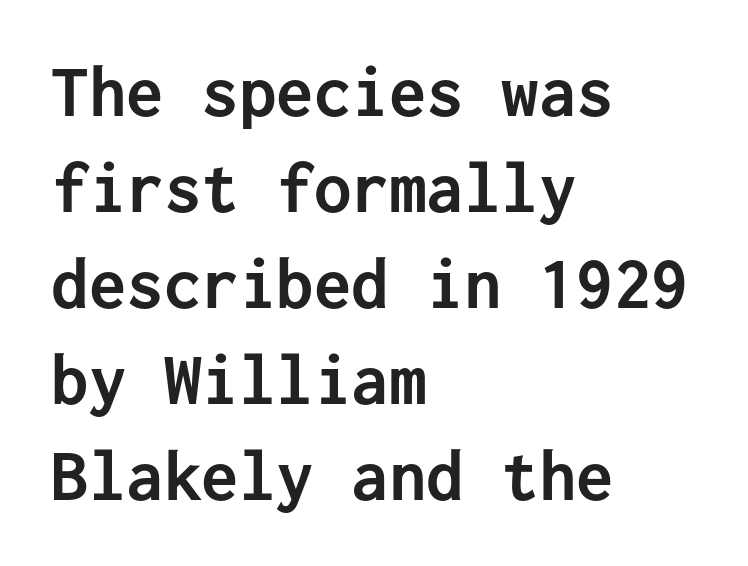
These lines are rendered in a fixed-pitch font. This is heavy type, rendered in bold. No extra tracking has been applied to these lines. Check under the words: just untouched page.
